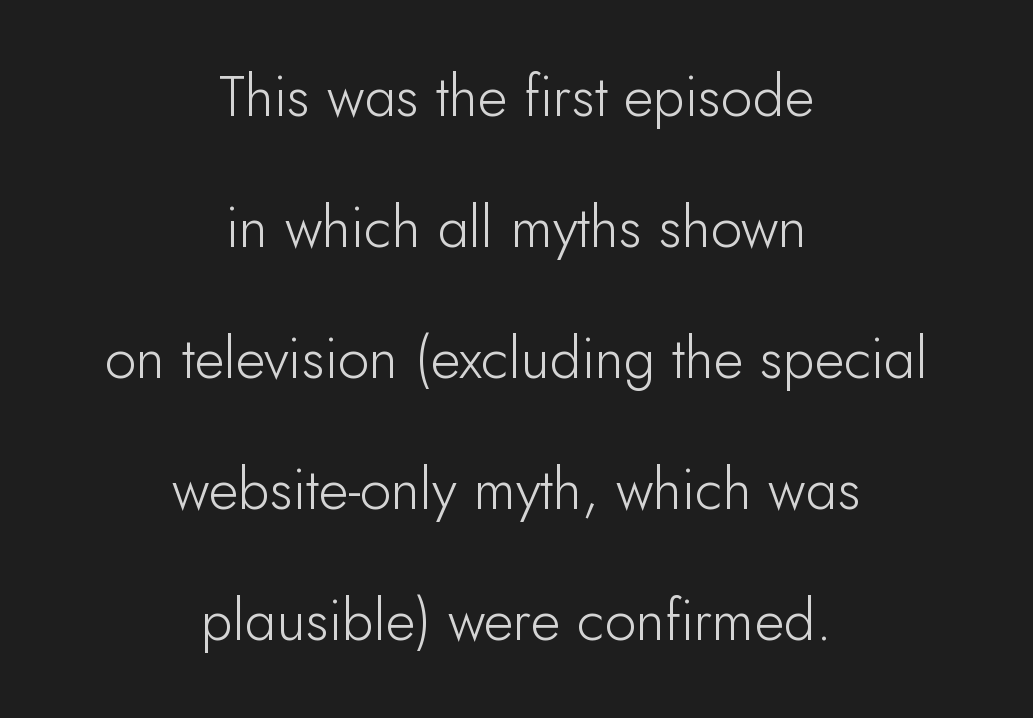
The image shows 57 px light sans-serif type, upright; set centered, loose line spacing (2.3x), normal letter spacing, not underlined; low stroke contrast and a small x-height.
